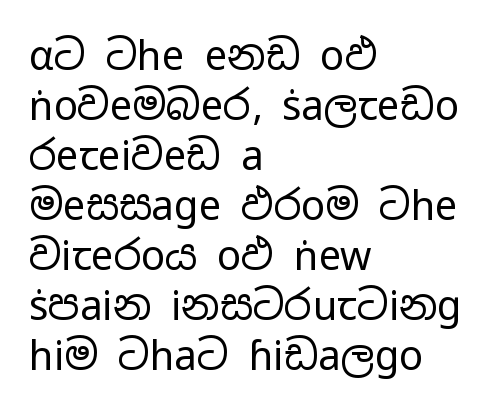
The image shows 40 px regular-weight, wide sans-serif type, upright; set left-aligned, normal line spacing (1.25x), normal letter spacing, not underlined; low stroke contrast and a medium x-height.
